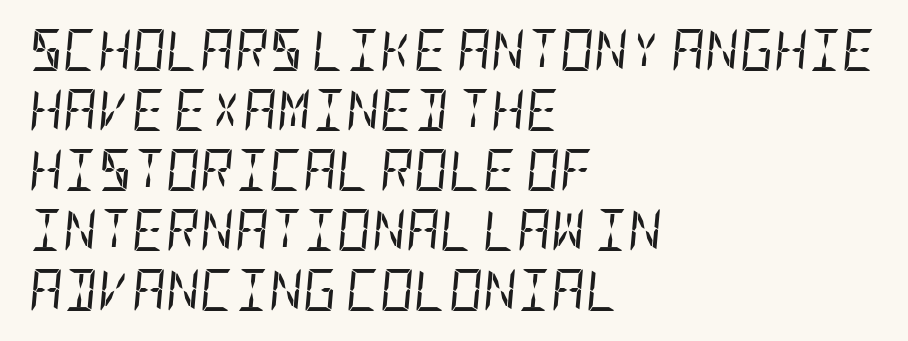
Regarding leading, the lines here are spaced in the standard way. Unbolded letterforms with no extra heft. This rendering features lettering with no underline. The lines in this sample share a left origin and differ only in where they stop. The tracking reads as untouched default to a designer's eye.
